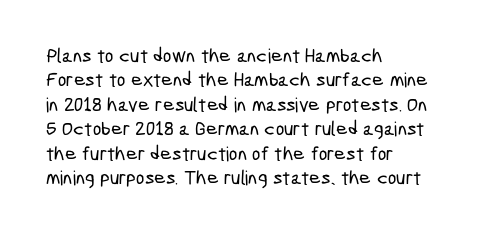
{"underline": "no", "align": "left", "line_spacing_ratio": 1.22, "letter_spacing": "normal", "letter_spacing_em": 0.0, "glyph_px": 20}
